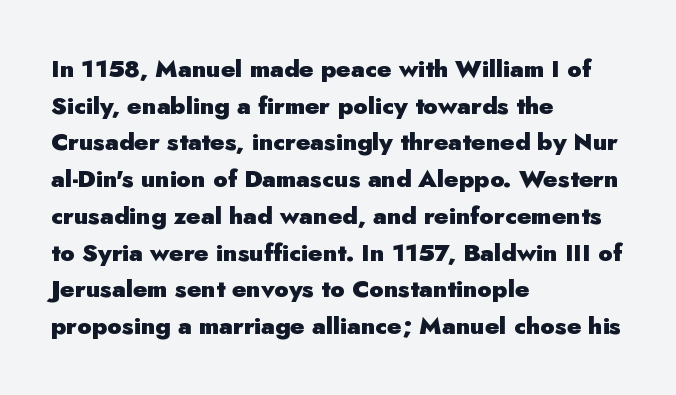
{"italic": "no", "bold": "yes", "underline": "no", "align": "left", "line_spacing": "normal", "line_spacing_ratio": 1.53, "letter_spacing": "normal", "letter_spacing_em": 0.0, "glyph_px": 24}
